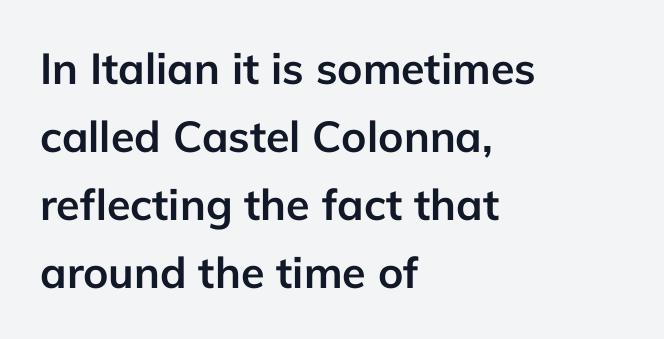
Proportional: the letters do not fall into vertical columns. Compared with typical body copy, the letter spacing here is the same. Is the type bold? Yes — the strokes are clearly thick and heavy. The space beneath each line is pristine and unruled. Leading matches the norm, producing a regular column.
